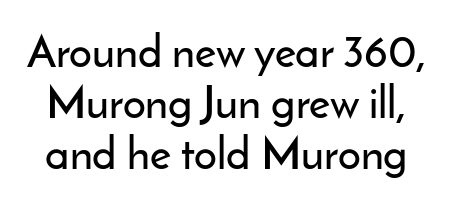
Q: Is the text italic (slanted)? A: No, it is upright.
Q: Is the typeface a serif or a sans-serif typeface? A: Sans-serif.
Q: Is the text underlined? A: No.
Q: Is the spacing between letters normal or unusually wide? A: Normal.
Q: Is the spacing between lines tight, normal or loose? A: Tight.
Q: Width (condensed, normal, or wide)? A: Normal.
Q: Stroke contrast? A: Low.
Q: x-height? A: Small.
Q: Monospaced? A: No.
